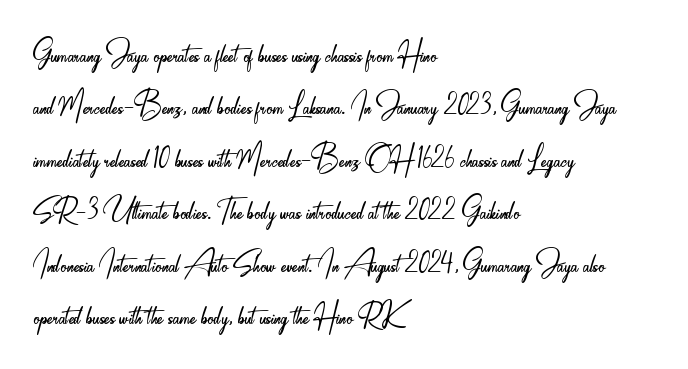
Q: Is the text bold? A: No.
Q: Is the text italic (slanted)? A: Yes.
Q: Is the typeface a serif or a sans-serif typeface? A: Sans-serif.
Q: Is the text underlined? A: No.
Q: How is the paragraph aligned? A: Left-aligned.
Q: Is the spacing between letters normal or unusually wide? A: Normal.
Q: Is the spacing between lines tight, normal or loose? A: Normal.
Q: Width (condensed, normal, or wide)? A: Condensed.
Q: Stroke contrast? A: Low.
Q: x-height? A: Small.
Q: Monospaced? A: No.
